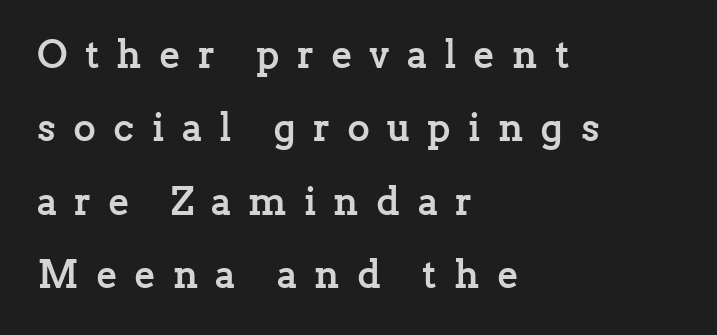
The image shows 39 px semibold serif type, upright; set left-aligned, line spacing 1.88x, unusually wide letter spacing (+0.44 em), not underlined; low stroke contrast and a medium x-height.
